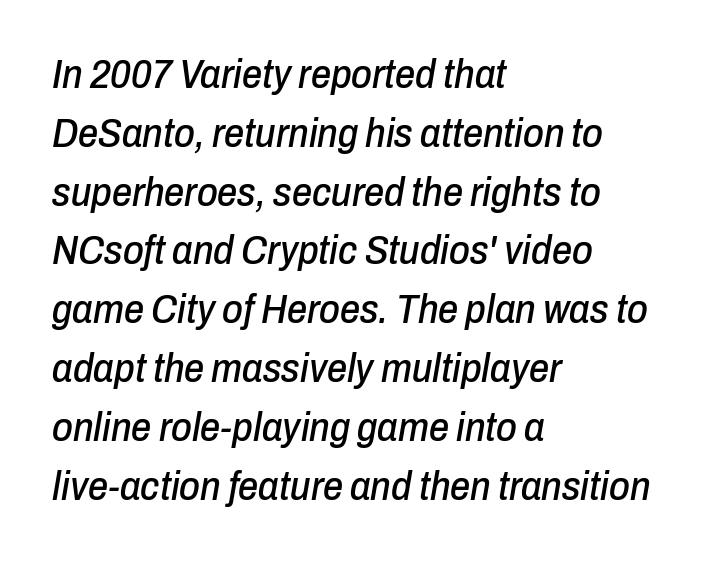
Glance below the letters and you will spot only blank space. Honestly, the row spacing looks completely unremarkable. Letter spacing: default. Observe the lean: these are italic letterforms. Where is the straight margin? On the left.
